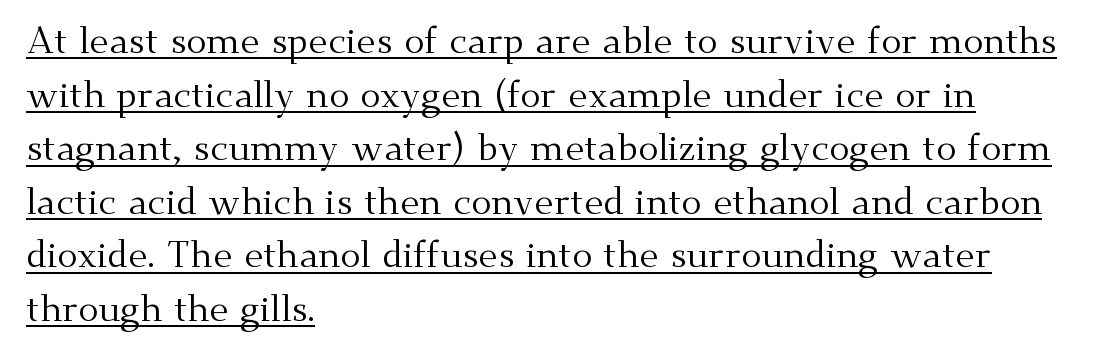
Notice how descenders clear the ascenders below comfortably — that's standard leading. These lines keep a tight, regular rhythm from letter to letter. Think of a printed novel: that variable character pitch is what you see here. No chunkiness to these letters — they're not bold. Is this a sans? No — the strokes have serifs.
